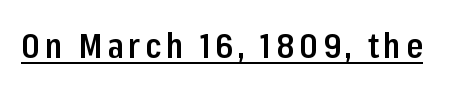
Q: Is the text bold? A: Semi-bold.
Q: Is the text italic (slanted)? A: No, it is upright.
Q: Is the typeface a serif or a sans-serif typeface? A: Sans-serif.
Q: Is the text underlined? A: Yes.
Q: Width (condensed, normal, or wide)? A: Condensed.
Q: Stroke contrast? A: Low.
Q: x-height? A: Medium.
Q: Monospaced? A: No.
